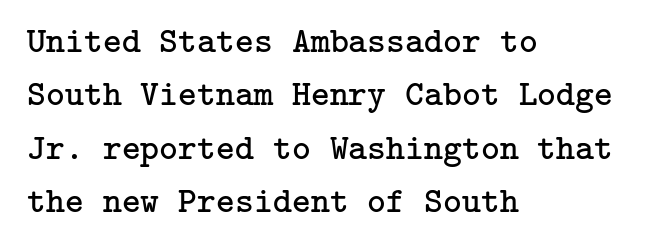
This sample is left-justified, so line endings fall wherever the words run out. Unlike a clean sans, this face finishes its strokes with serifs. The axis of the letterforms is exactly vertical. The space directly below the letters is spotless. Letter spacing: default. The letterforms sit at book weight or below.
